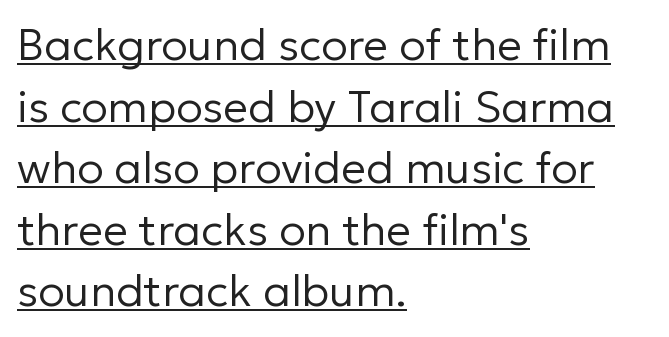
The image shows 44 px regular-weight sans-serif type, upright; set left-aligned, normal line spacing (1.4x), normal letter spacing, underlined; low stroke contrast and a medium x-height.
